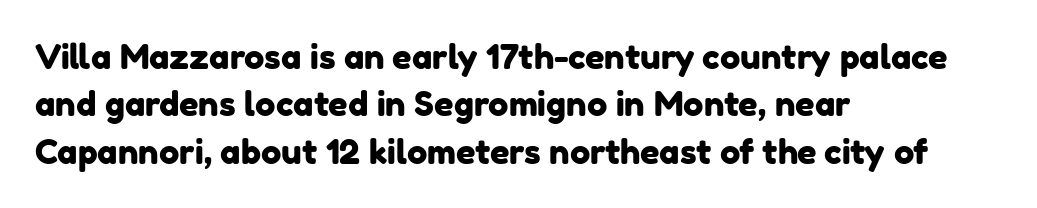
{"serif": "no", "width": "normal", "stroke_contrast": "low", "x_height": "medium", "monospaced": "no", "underline": "no", "align": "left", "line_spacing": "normal", "line_spacing_ratio": 1.39, "letter_spacing": "normal", "letter_spacing_em": 0.0, "glyph_px": 34}
